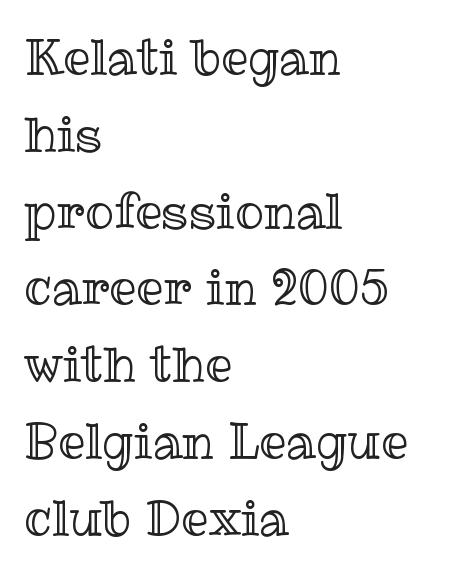
The image shows 48 px text type, upright; set left-aligned, normal line spacing (1.6x), normal letter spacing, not underlined; a medium x-height.
